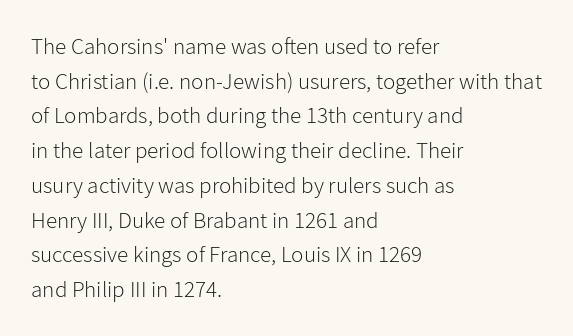
{"italic": "no", "bold": "no", "underline": "no", "align": "left", "line_spacing": "normal", "line_spacing_ratio": 1.51, "letter_spacing": "normal", "letter_spacing_em": 0.0, "glyph_px": 23}
